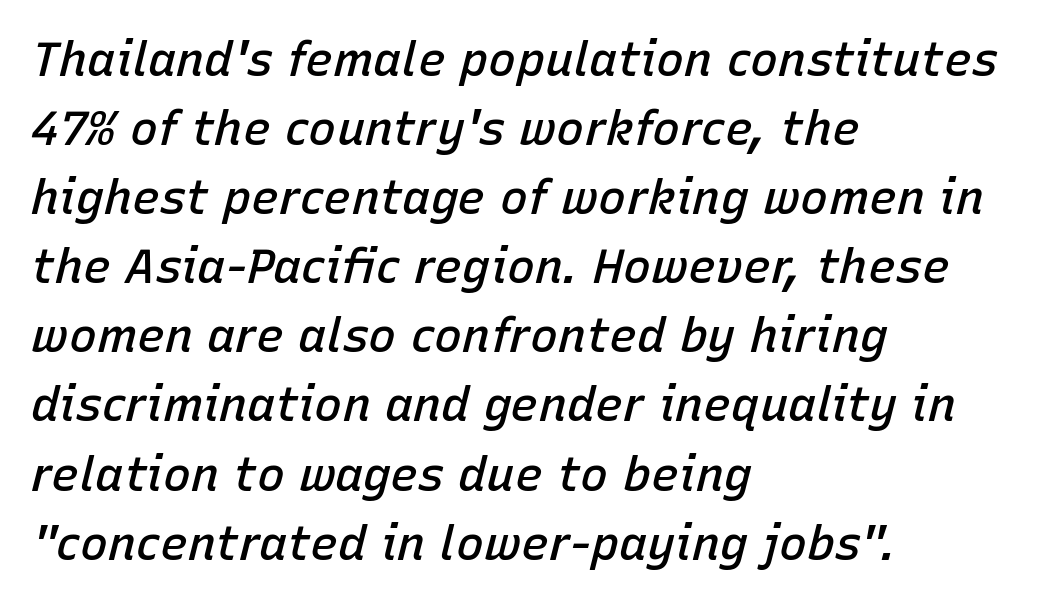
Q: Is the text bold? A: Semi-bold.
Q: Is the text italic (slanted)? A: Yes, it leans right by about 15 degrees.
Q: Is the text underlined? A: No.
Q: How is the paragraph aligned? A: Left-aligned.
Q: Is the spacing between letters normal or unusually wide? A: Normal.
Q: Is the spacing between lines tight, normal or loose? A: Normal.
Q: Width (condensed, normal, or wide)? A: Normal.
Q: Stroke contrast? A: Low.
Q: x-height? A: Medium.
Q: Monospaced? A: No.
